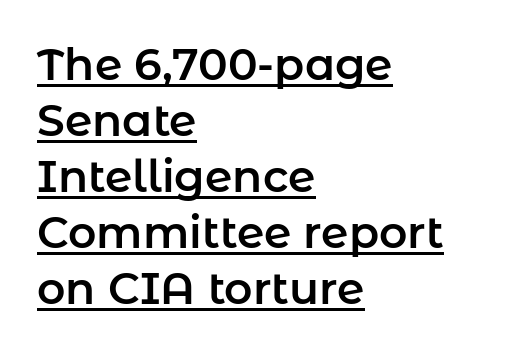
A typographer would call this underscored text. This rendering uses left alignment, leaving the right contour irregular. Type style note: lacks serifs. Normally led — the rows are evenly, conventionally spaced. Spacing between characters is what you'd get straight out of the box.
